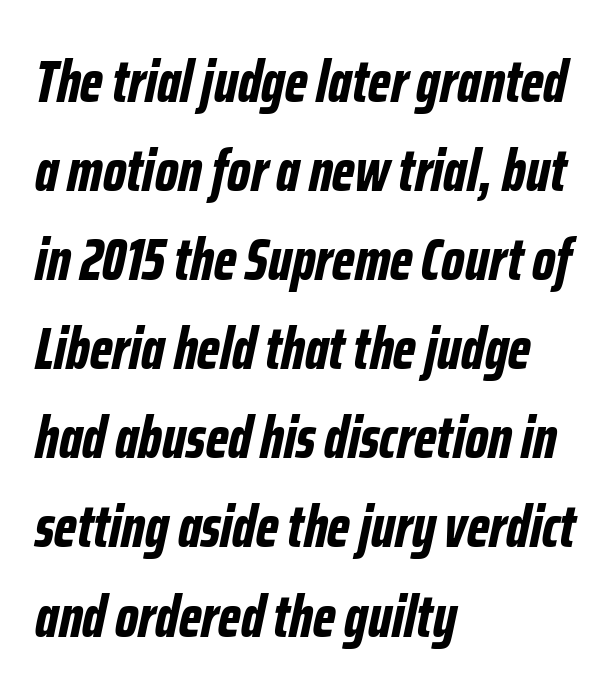
Regarding leading, the lines here are spaced in the standard way. A typesetter would mark this as italic. These lines are rendered in a variable-pitch font. A clean baseline with only descenders dipping below it. Where is the straight margin? On the left. How are the letters spaced? Ordinarily, with no added tracking.
